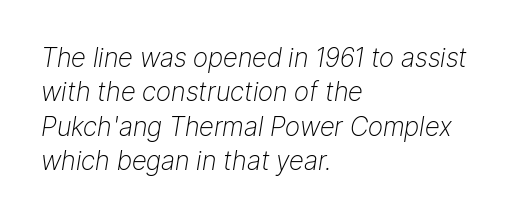
Q: Is the text bold? A: No.
Q: Is the text italic (slanted)? A: Yes, it leans right by about 9 degrees.
Q: Is the text underlined? A: No.
Q: How is the paragraph aligned? A: Left-aligned.
Q: Is the spacing between letters normal or unusually wide? A: Normal.
Q: Is the spacing between lines tight, normal or loose? A: Normal.
